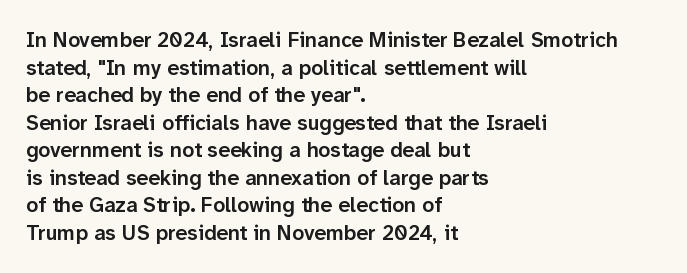
Q: Is the text bold? A: Semi-bold.
Q: Is the text italic (slanted)? A: No, it is upright.
Q: Is the text underlined? A: No.
Q: How is the paragraph aligned? A: Left-aligned.
Q: Is the spacing between letters normal or unusually wide? A: Normal.
Q: Is the spacing between lines tight, normal or loose? A: Normal.
